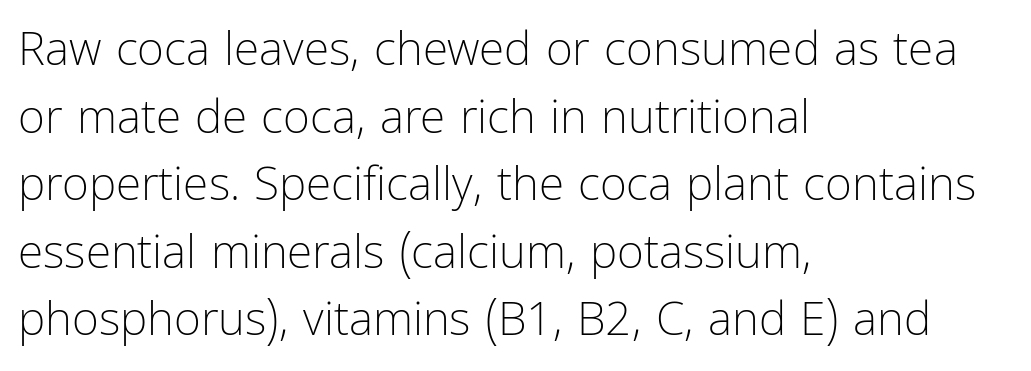
Left-aligned paragraph, ragged on the right. The letterforms sit shoulder to shoulder at normal distance. Character widths vary here, with narrow letters taking less room than wide ones. The strokes are not fattened; the text isn't bold. Regular leading.
